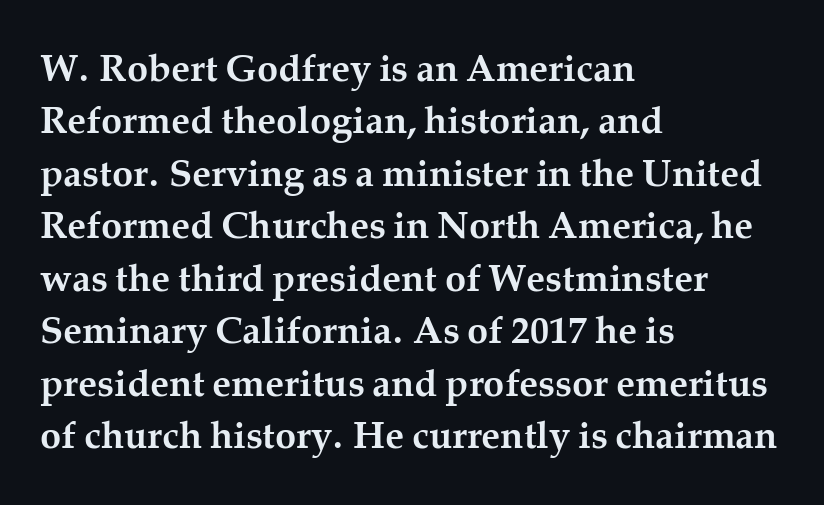
Q: Is the text bold? A: Yes.
Q: Is the text italic (slanted)? A: No, it is upright.
Q: Is the typeface a serif or a sans-serif typeface? A: Serif.
Q: Is the text underlined? A: No.
Q: How is the paragraph aligned? A: Left-aligned.
Q: Is the spacing between letters normal or unusually wide? A: Normal.
Q: Is the spacing between lines tight, normal or loose? A: Normal.
Q: Width (condensed, normal, or wide)? A: Normal.
Q: Stroke contrast? A: Medium.
Q: x-height? A: Medium.
Q: Monospaced? A: No.
